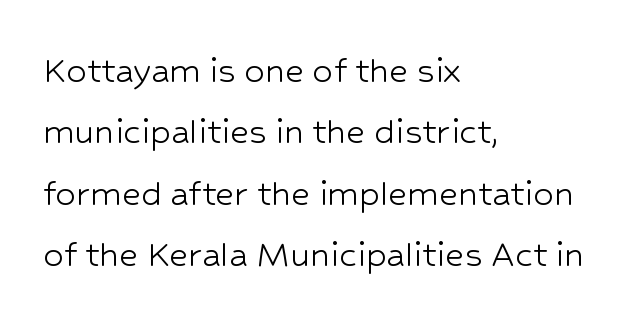
{"serif": "no", "italic": "no", "bold": "no", "weight": "light", "width": "normal", "stroke_contrast": "low", "x_height": "medium", "monospaced": "no", "underline": "no", "align": "left", "line_spacing": "normal", "line_spacing_ratio": 1.5, "letter_spacing": "normal", "letter_spacing_em": 0.0, "glyph_px": 41}
